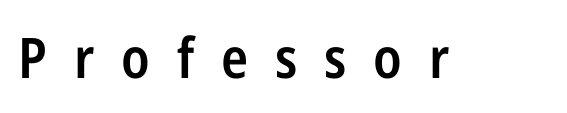
{"serif": "no", "italic": "no", "bold": "semi", "weight": "semibold", "width": "condensed", "stroke_contrast": "low", "x_height": "medium", "monospaced": "no", "underline": "no", "letter_spacing": "wide", "letter_spacing_em": 0.48, "glyph_px": 56}
